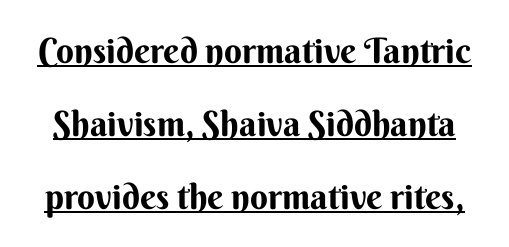
Q: Is the text bold? A: Yes.
Q: Is the text italic (slanted)? A: No, it is upright.
Q: Is the typeface a serif or a sans-serif typeface? A: Sans-serif.
Q: Is the text underlined? A: Yes.
Q: Is the spacing between letters normal or unusually wide? A: Normal.
Q: Is the spacing between lines tight, normal or loose? A: Loose.
Q: Width (condensed, normal, or wide)? A: Normal.
Q: Stroke contrast? A: Medium.
Q: x-height? A: Small.
Q: Monospaced? A: No.
